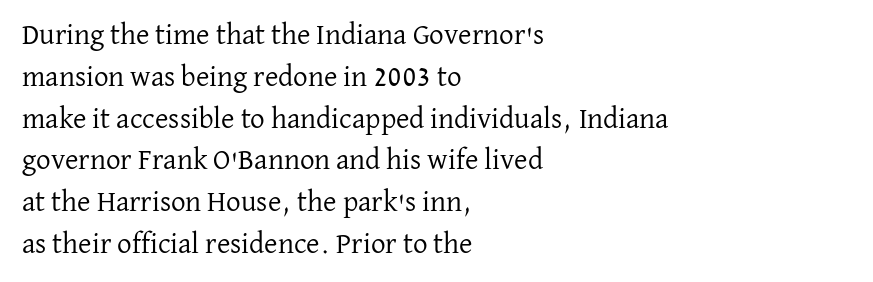
Designer's note — italics off, roman on. This rendering uses left alignment, leaving the right contour irregular. The rendering keeps characters at their native spacing. Is this a sans? No — the strokes have serifs.
